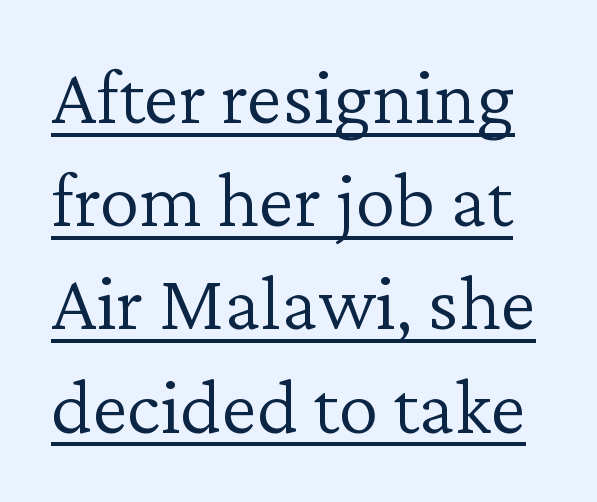
{"serif": "yes", "italic": "no", "bold": "no", "weight": "light", "width": "normal", "stroke_contrast": "low", "x_height": "medium", "monospaced": "no", "underline": "yes", "line_spacing": "normal", "line_spacing_ratio": 1.29, "letter_spacing": "normal", "letter_spacing_em": 0.0, "glyph_px": 80}
